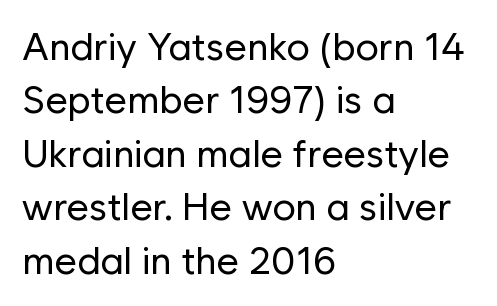
The glyphs in this specimen are sans serif. Compared with a typical body face, this is equally light or lighter still. The rendering keeps characters at their native spacing. You can tell it's not italic because the verticals are truly vertical.
